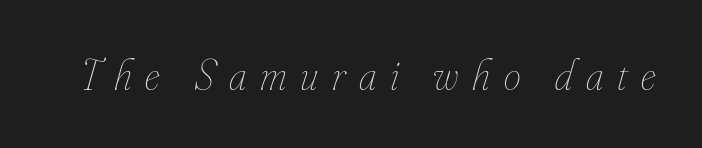
Q: Is the text bold? A: No.
Q: Is the text italic (slanted)? A: Yes, it leans right by about 16 degrees.
Q: Is the text underlined? A: No.
Q: Is the spacing between letters normal or unusually wide? A: Unusually wide.
Q: Width (condensed, normal, or wide)? A: Condensed.
Q: Stroke contrast? A: Low.
Q: x-height? A: Small.
Q: Monospaced? A: No.
